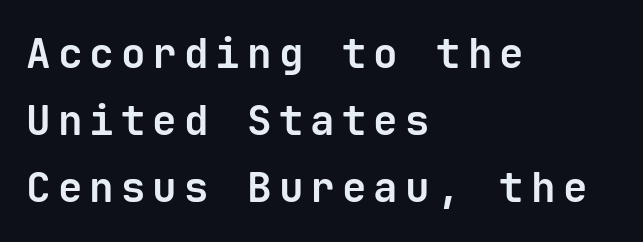
Q: Is the text bold? A: Yes.
Q: Is the text italic (slanted)? A: No, it is upright.
Q: Is the typeface a serif or a sans-serif typeface? A: Sans-serif.
Q: Is the text underlined? A: No.
Q: How is the paragraph aligned? A: Left-aligned.
Q: Is the spacing between lines tight, normal or loose? A: Normal.
Q: Width (condensed, normal, or wide)? A: Normal.
Q: Stroke contrast? A: Low.
Q: x-height? A: Medium.
Q: Monospaced? A: Yes.
